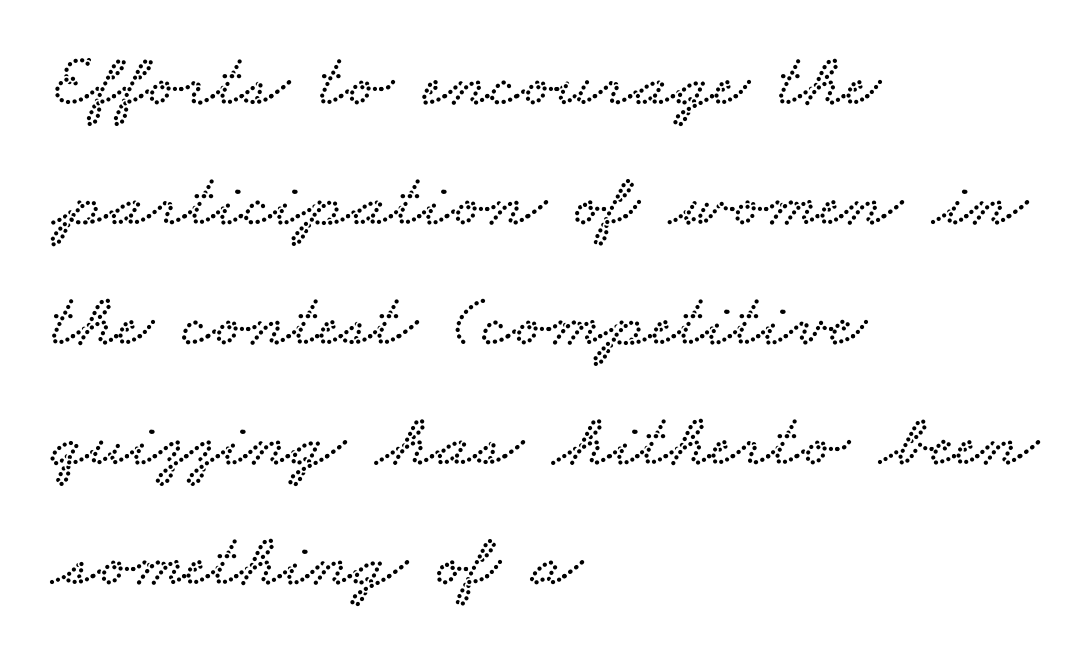
The image shows 76 px wide serif type; set left-aligned, normal line spacing (1.58x), normal letter spacing, not underlined; low stroke contrast and a small x-height.
